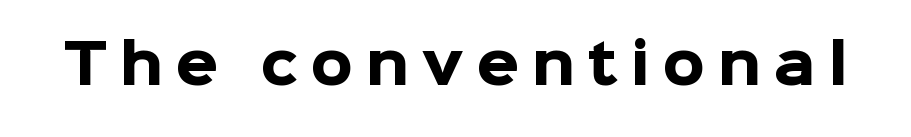
The image shows 54 px heavy sans-serif type, upright; set unusually wide letter spacing (+0.24 em), not underlined; low stroke contrast and a medium x-height.
